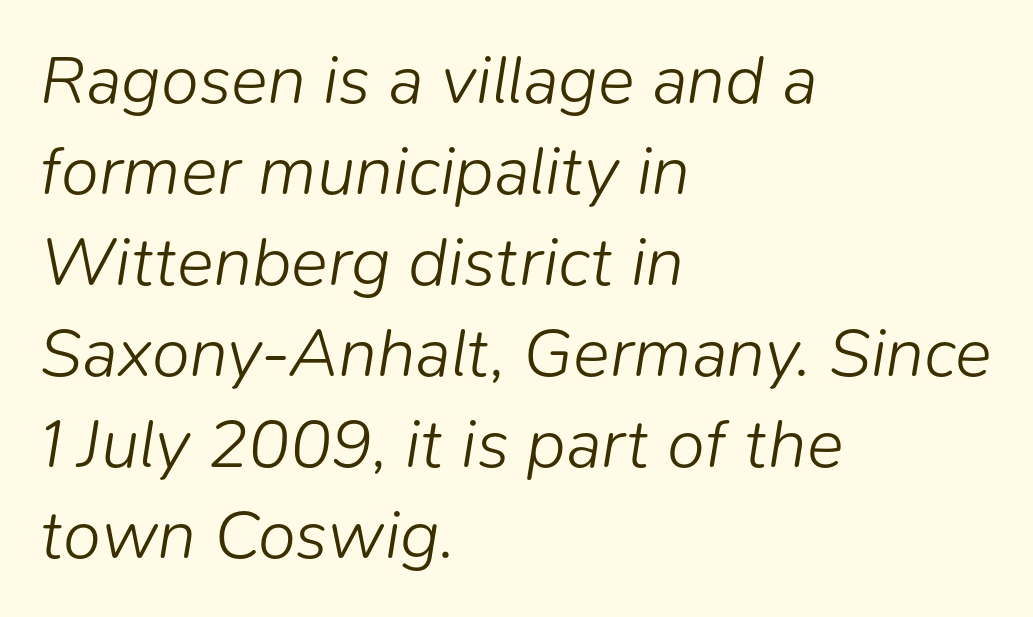
The gaps between neighbouring characters are ordinary and unremarkable. This sample keeps an unexceptional amount of space between lines. Every character sits at an angle, as italics do. Letters have the restrained weight of plain body copy at most. This sample has the flowing, uneven cadence of proportional lettering.
